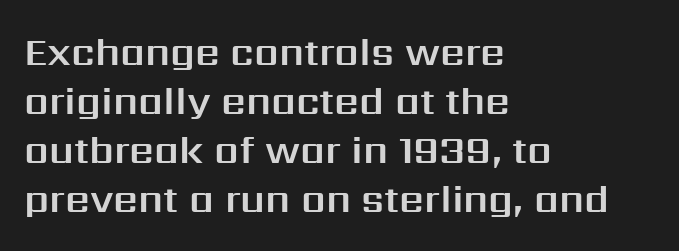
{"serif": "no", "italic": "no", "width": "normal", "stroke_contrast": "medium", "x_height": "medium", "monospaced": "no", "underline": "no", "align": "left", "line_spacing": "normal", "line_spacing_ratio": 1.26, "letter_spacing": "normal", "letter_spacing_em": 0.0, "glyph_px": 39}
